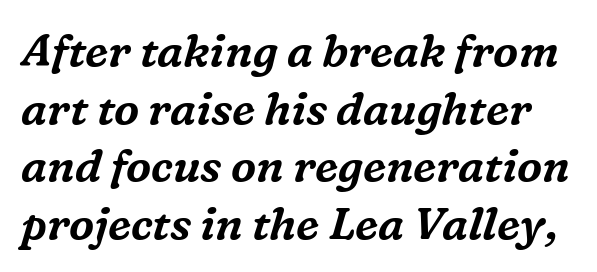
{"serif": "yes", "italic": "yes", "lean": "right", "slant_degrees": 16, "width": "normal", "stroke_contrast": "medium", "x_height": "medium", "monospaced": "no", "underline": "no", "line_spacing": "normal", "line_spacing_ratio": 1.28, "letter_spacing": "normal", "letter_spacing_em": 0.0, "glyph_px": 45}
